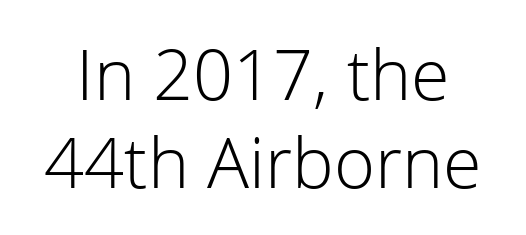
{"serif": "no", "italic": "no", "bold": "no", "weight": "light", "width": "normal", "stroke_contrast": "low", "x_height": "medium", "monospaced": "no", "underline": "no", "line_spacing": "normal", "line_spacing_ratio": 1.26, "letter_spacing": "normal", "letter_spacing_em": 0.0, "glyph_px": 70}
